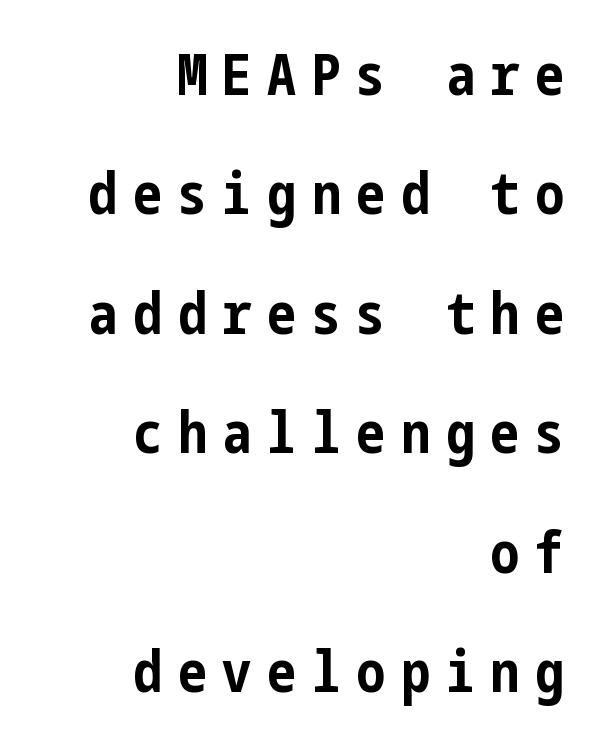
Reading down the column, the eye jumps a long way to each next line. The passage shown has open, widely tracked lettering throughout. Rule under the text: the space is simply empty. Strokes here are thick enough to call this a true bold. The rag falls on the left side of this text block.
